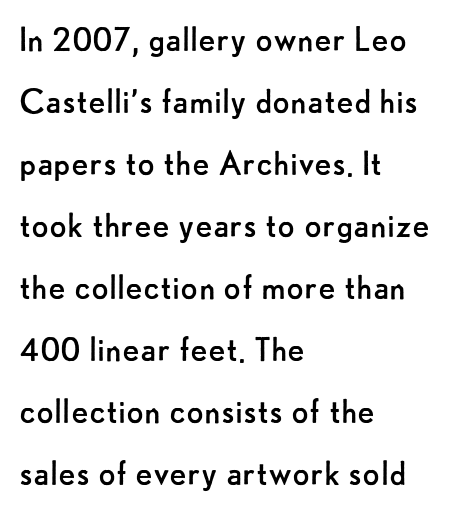
{"serif": "no", "italic": "no", "bold": "no", "weight": "regular", "width": "normal", "stroke_contrast": "low", "x_height": "small", "monospaced": "no", "underline": "no", "align": "left", "line_spacing": "normal", "line_spacing_ratio": 1.55, "letter_spacing": "normal", "letter_spacing_em": 0.0, "glyph_px": 40}
